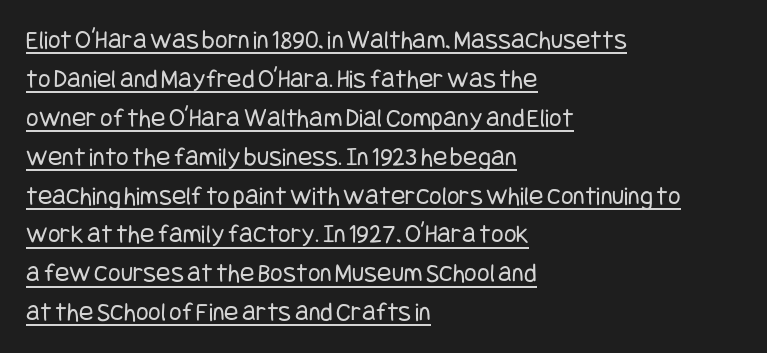
Style check: upright. How would I describe the line gaps? Plain and ordinary. This rendering uses left alignment, leaving the right contour irregular. The typeface has the unassuming heft of standard copy or less. The rendered words wear a rule along their underside. Does extra space separate the letters? No, they use regular spacing.
